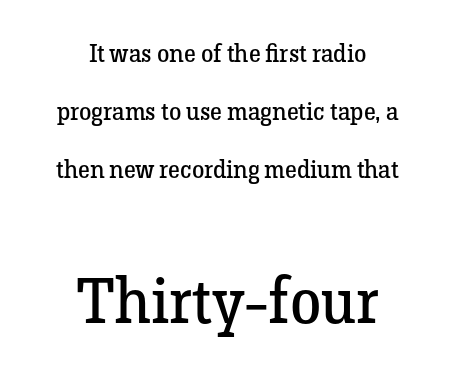
Q: Is the text bold? A: No.
Q: Is the text italic (slanted)? A: No, it is upright.
Q: Is the typeface a serif or a sans-serif typeface? A: Serif.
Q: Is the text underlined? A: No.
Q: How is the paragraph aligned? A: Centered.
Q: Is the spacing between letters normal or unusually wide? A: Normal.
Q: Is the spacing between lines tight, normal or loose? A: Loose.
Q: Which block of text is set in a larger size, the first (top) or the second (bottom)? A: The second (bottom) one.
Q: Width (condensed, normal, or wide)? A: Normal.
Q: Stroke contrast? A: Low.
Q: x-height? A: Medium.
Q: Monospaced? A: No.
